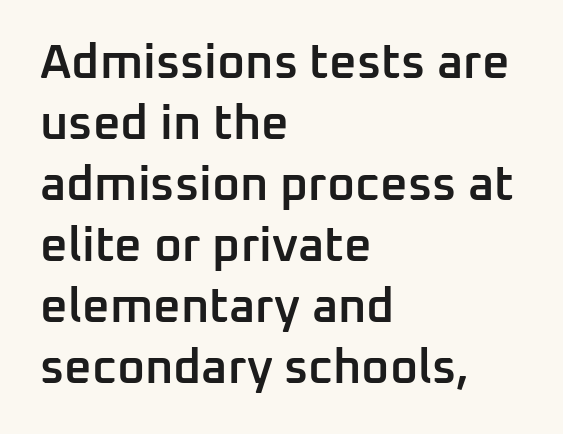
Q: Is the text bold? A: Semi-bold.
Q: Is the text italic (slanted)? A: No, it is upright.
Q: Is the typeface a serif or a sans-serif typeface? A: Sans-serif.
Q: Is the text underlined? A: No.
Q: How is the paragraph aligned? A: Left-aligned.
Q: Is the spacing between letters normal or unusually wide? A: Normal.
Q: Is the spacing between lines tight, normal or loose? A: Normal.
Q: Width (condensed, normal, or wide)? A: Normal.
Q: Stroke contrast? A: Low.
Q: x-height? A: Medium.
Q: Monospaced? A: No.
